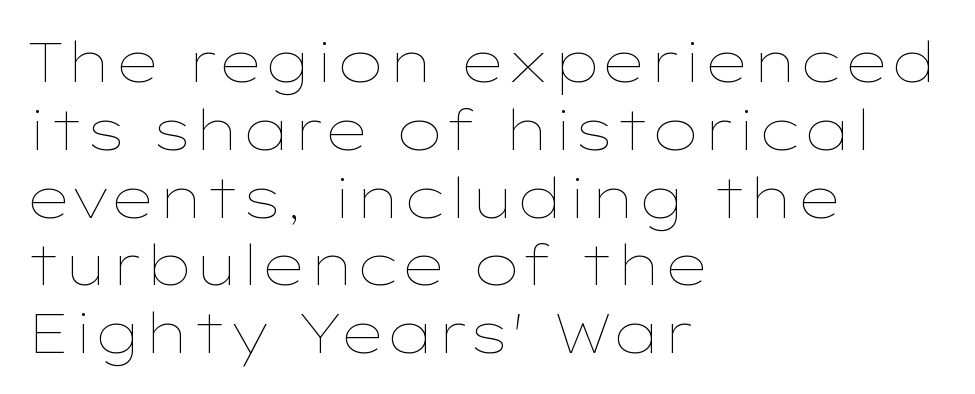
{"italic": "no", "bold": "no", "weight": "thin", "width": "wide", "stroke_contrast": "low", "x_height": "medium", "monospaced": "no", "underline": "no", "align": "left", "line_spacing_ratio": 1.21, "letter_spacing": "normal", "letter_spacing_em": 0.0, "glyph_px": 56}
